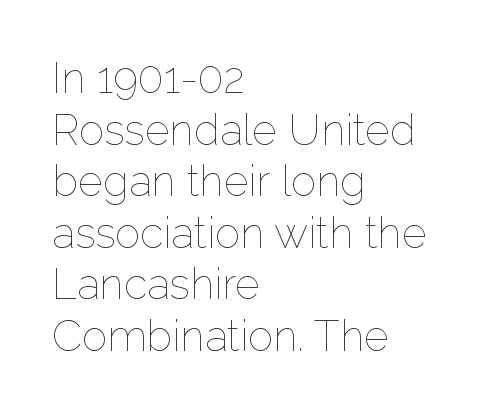
Q: Is the text bold? A: No.
Q: Is the text italic (slanted)? A: No, it is upright.
Q: Is the text underlined? A: No.
Q: How is the paragraph aligned? A: Left-aligned.
Q: Is the spacing between letters normal or unusually wide? A: Normal.
Q: Width (condensed, normal, or wide)? A: Normal.
Q: Stroke contrast? A: Low.
Q: x-height? A: Medium.
Q: Monospaced? A: No.
